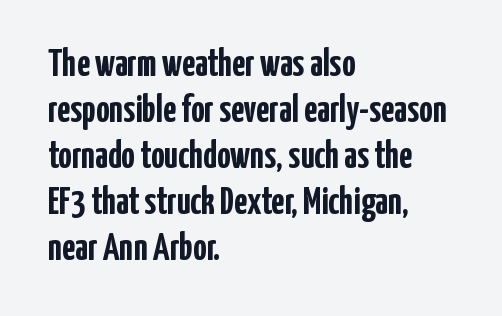
{"serif": "no", "italic": "no", "bold": "yes", "weight": "semibold", "width": "condensed", "stroke_contrast": "low", "x_height": "medium", "monospaced": "no", "underline": "no", "align": "left", "line_spacing_ratio": 1.21, "letter_spacing": "normal", "letter_spacing_em": 0.0, "glyph_px": 38}
